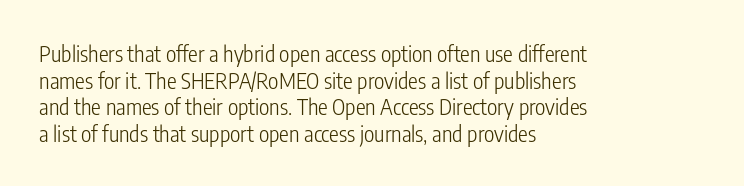
The image shows 22 px text type, upright; set left-aligned, line spacing 1.21x, normal letter spacing, not underlined.
